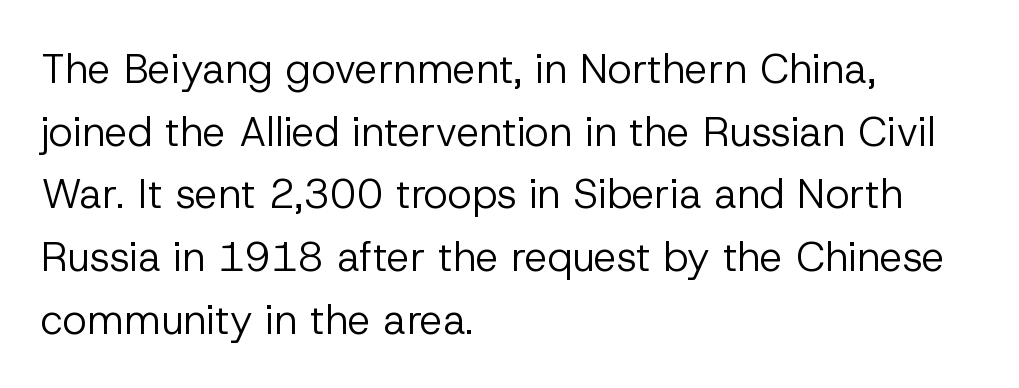
The image shows 41 px regular-weight sans-serif type, upright; set left-aligned, normal line spacing (1.53x), normal letter spacing, not underlined; low stroke contrast and a medium x-height.
